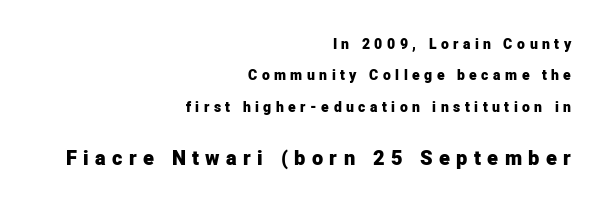
{"italic": "no", "bold": "yes", "underline": "no", "align": "right", "line_spacing": "loose", "line_spacing_ratio": 2.24, "letter_spacing": "wide", "letter_spacing_em": 0.32, "larger_block": "second", "size_ratio": 1.43, "glyph_px": 20}
